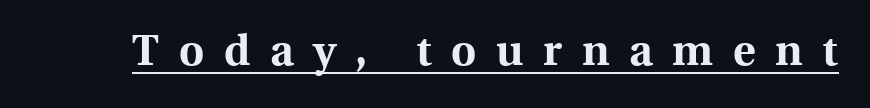
{"serif": "yes", "italic": "no", "bold": "yes", "weight": "bold", "width": "normal", "x_height": "medium", "monospaced": "no", "underline": "yes", "letter_spacing": "wide", "letter_spacing_em": 0.46, "glyph_px": 43}
